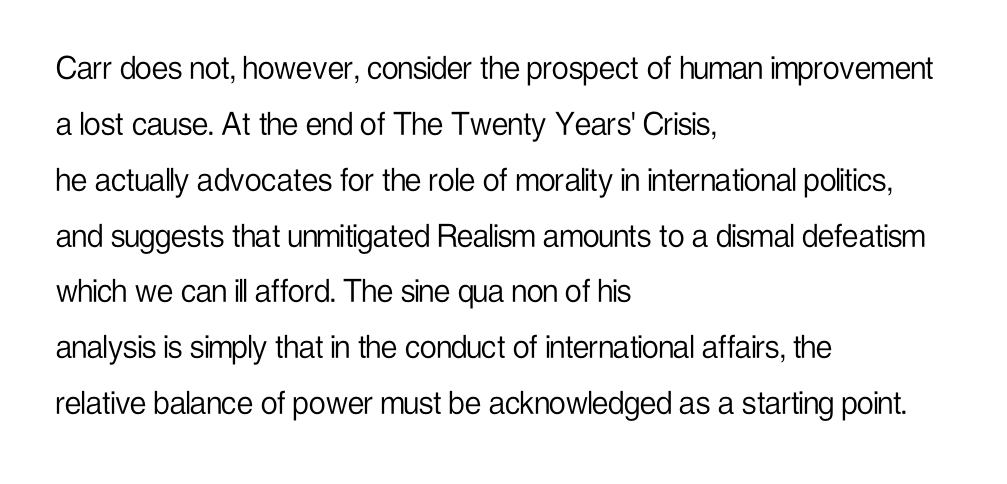
These lines keep a tight, regular rhythm from letter to letter. Each new line begins a customary step beneath the previous one. Varying glyph widths throughout — classic text-font behaviour. Every character sits straight up, as roman type does. Is this a sans? Yes — the strokes have no serifs.
